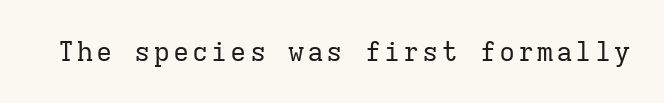
The image shows 27 px text type, upright; set not underlined.
